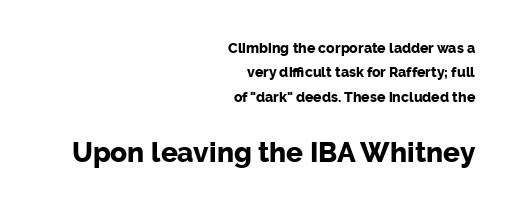
Q: Is the text bold? A: Yes.
Q: Is the text italic (slanted)? A: No, it is upright.
Q: Is the typeface a serif or a sans-serif typeface? A: Sans-serif.
Q: Is the text underlined? A: No.
Q: How is the paragraph aligned? A: Right-aligned.
Q: Is the spacing between letters normal or unusually wide? A: Normal.
Q: Which block of text is set in a larger size, the first (top) or the second (bottom)? A: The second (bottom) one.
Q: Width (condensed, normal, or wide)? A: Normal.
Q: Stroke contrast? A: Low.
Q: x-height? A: Medium.
Q: Monospaced? A: No.
